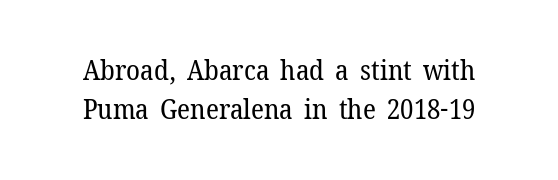
The image shows 28 px regular-weight serif type, upright; set normal line spacing (1.39x), normal letter spacing, not underlined; low stroke contrast and a medium x-height.
